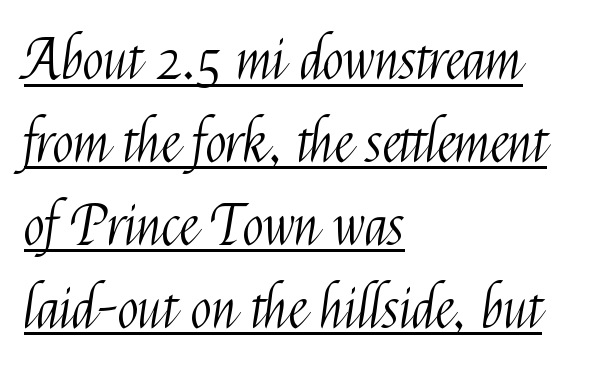
The image shows 56 px light, condensed sans-serif type; set left-aligned, normal line spacing (1.48x), normal letter spacing, underlined; medium stroke contrast and a medium x-height.
